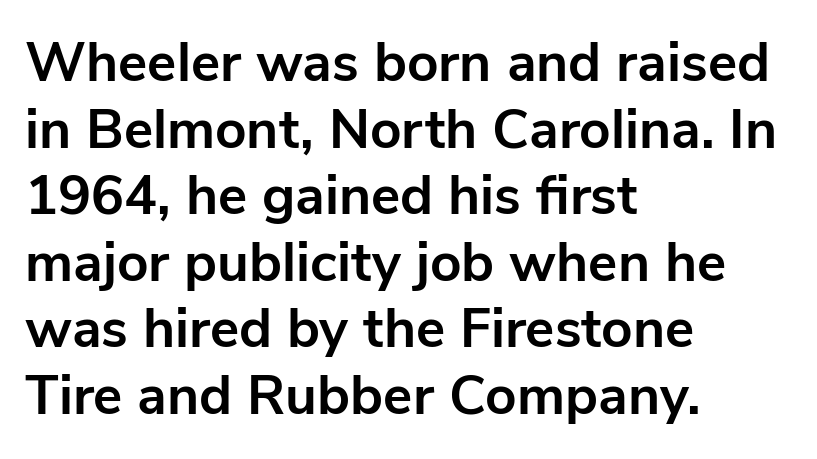
{"serif": "no", "italic": "no", "bold": "yes", "weight": "bold", "width": "normal", "stroke_contrast": "low", "x_height": "medium", "monospaced": "no", "underline": "no", "align": "left", "line_spacing_ratio": 1.21, "letter_spacing": "normal", "letter_spacing_em": 0.0, "glyph_px": 55}
